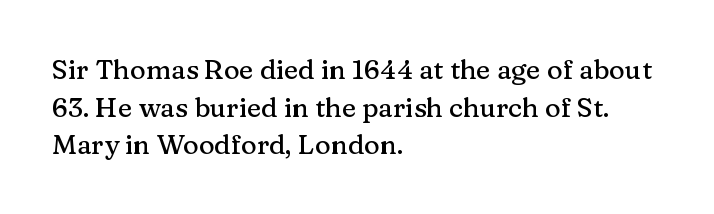
Plain, unruled lines of type. The lines in this sample share a left origin and differ only in where they stop. The specimen reads as upright at a glance. Letter spacing: default. If you measured baseline to baseline, you'd find a middling distance.
